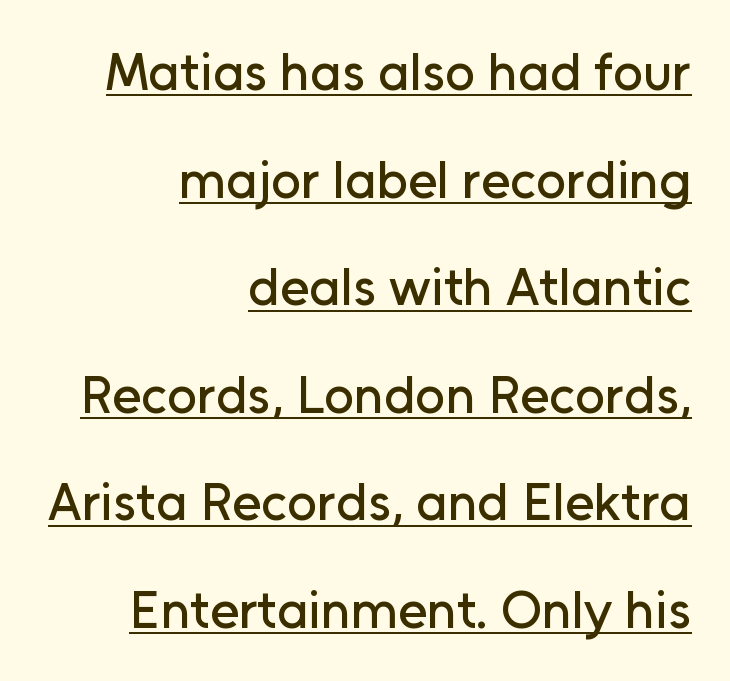
Q: Is the text italic (slanted)? A: No, it is upright.
Q: Is the typeface a serif or a sans-serif typeface? A: Sans-serif.
Q: Is the text underlined? A: Yes.
Q: How is the paragraph aligned? A: Right-aligned.
Q: Is the spacing between letters normal or unusually wide? A: Normal.
Q: Is the spacing between lines tight, normal or loose? A: Loose.
Q: Width (condensed, normal, or wide)? A: Normal.
Q: Stroke contrast? A: Low.
Q: x-height? A: Medium.
Q: Monospaced? A: No.
